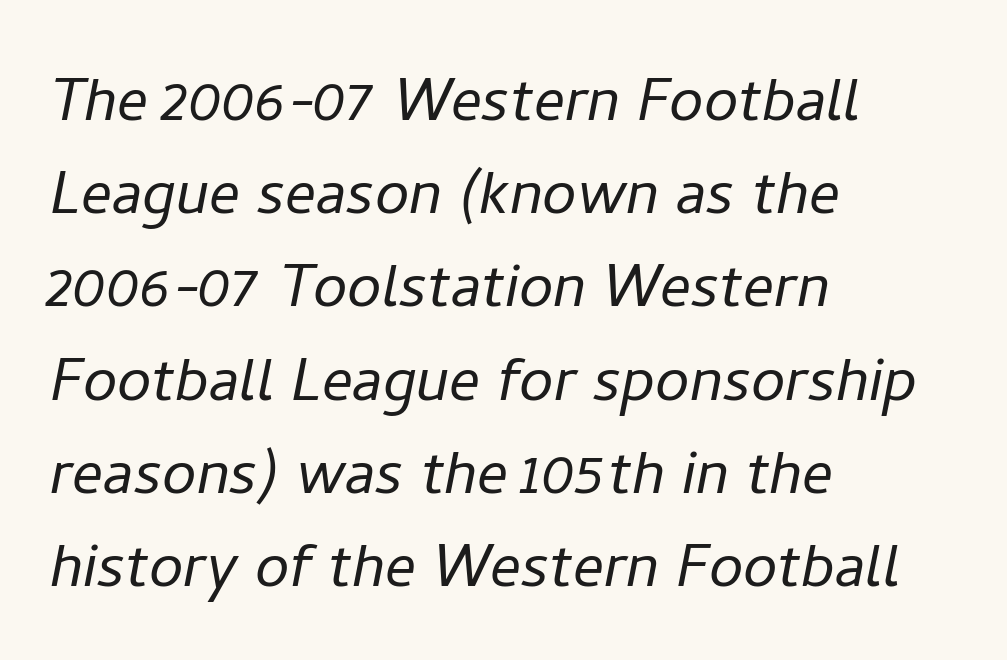
The image shows 77 px light type, italic (leaning right); set left-aligned, line spacing 1.21x, normal letter spacing, not underlined; low stroke contrast and a medium x-height.
